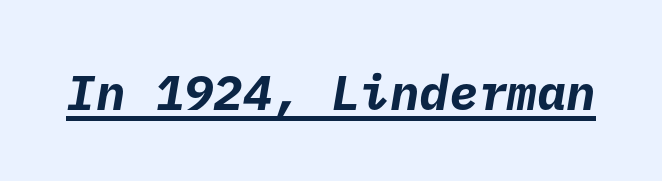
A sans-serif font was chosen for this passage. Summary of weight: heavy, a full bold. The rendering uses the underline text-decoration. The type is set solid horizontally, with unmodified tracking.
